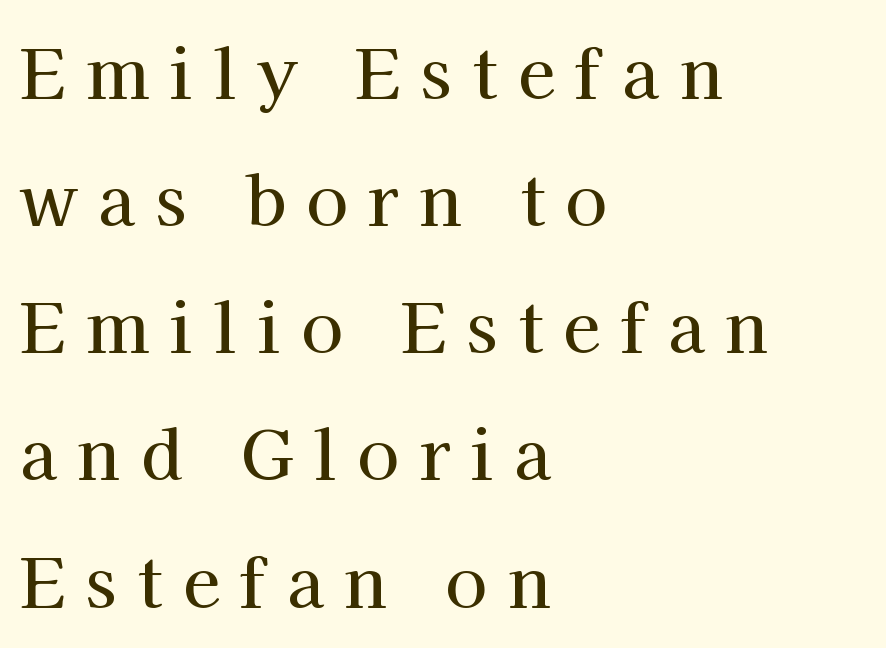
Q: Is the text italic (slanted)? A: No, it is upright.
Q: Is the typeface a serif or a sans-serif typeface? A: Serif.
Q: Is the text underlined? A: No.
Q: How is the paragraph aligned? A: Left-aligned.
Q: Is the spacing between letters normal or unusually wide? A: Unusually wide.
Q: Width (condensed, normal, or wide)? A: Normal.
Q: Stroke contrast? A: High.
Q: x-height? A: Medium.
Q: Monospaced? A: No.
